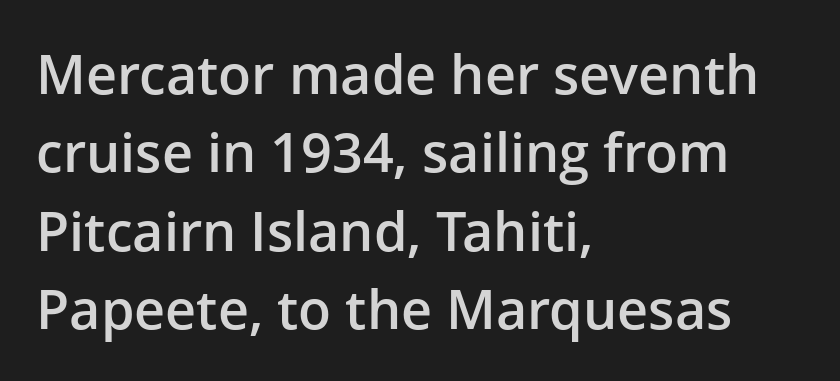
{"serif": "no", "italic": "no", "bold": "semi", "weight": "semibold", "width": "normal", "stroke_contrast": "low", "x_height": "medium", "monospaced": "no", "underline": "no", "align": "left", "line_spacing": "normal", "line_spacing_ratio": 1.45, "letter_spacing": "normal", "letter_spacing_em": 0.0, "glyph_px": 54}
